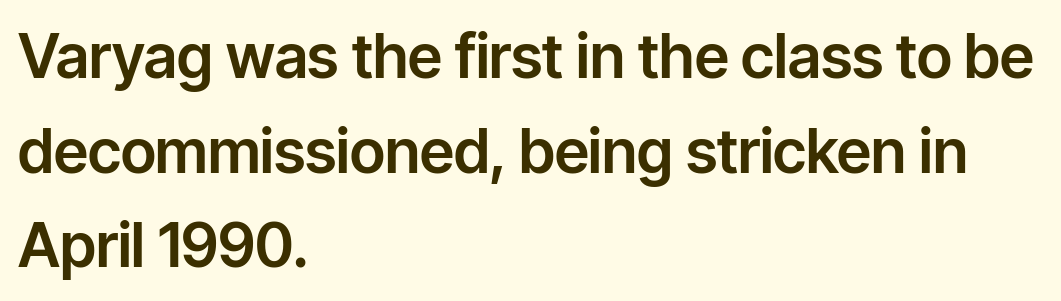
A typesetter would call this leading conventional body-copy spacing. The letters advance in unequal steps, a hallmark of proportional type. The setting favours the left margin, as ordinary paragraphs usually do. The rendering shows plain stroke endings on the letterforms — a sans-serif design. The horizontal fit of the characters is conventional and even.
